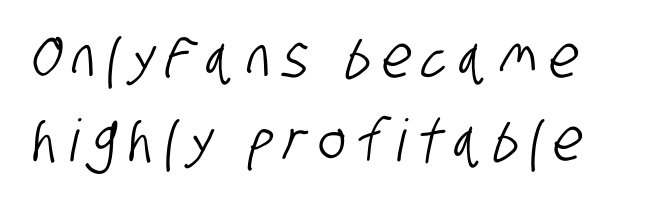
Q: Is the typeface a serif or a sans-serif typeface? A: Sans-serif.
Q: Is the text underlined? A: No.
Q: Is the spacing between letters normal or unusually wide? A: Unusually wide.
Q: Is the spacing between lines tight, normal or loose? A: Normal.
Q: Width (condensed, normal, or wide)? A: Condensed.
Q: Stroke contrast? A: Low.
Q: x-height? A: Large.
Q: Monospaced? A: No.
